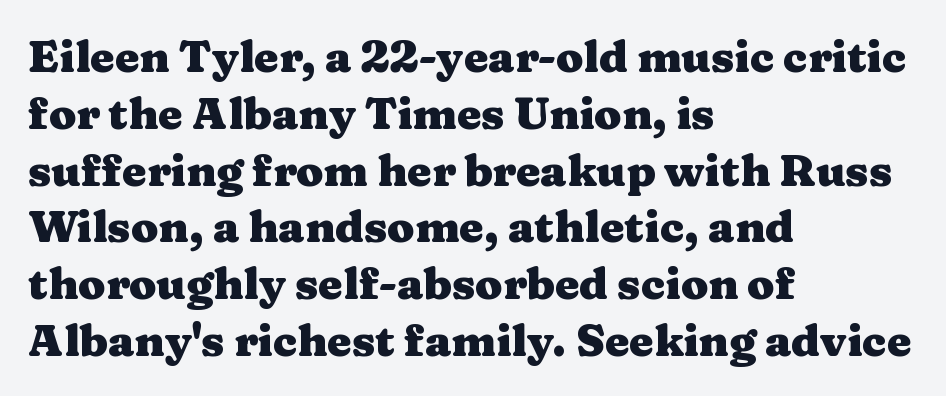
Q: Is the text bold? A: Yes.
Q: Is the text italic (slanted)? A: No, it is upright.
Q: Is the typeface a serif or a sans-serif typeface? A: Serif.
Q: Is the text underlined? A: No.
Q: How is the paragraph aligned? A: Left-aligned.
Q: Is the spacing between letters normal or unusually wide? A: Normal.
Q: Is the spacing between lines tight, normal or loose? A: Normal.
Q: Width (condensed, normal, or wide)? A: Wide.
Q: Stroke contrast? A: Medium.
Q: x-height? A: Medium.
Q: Monospaced? A: No.
